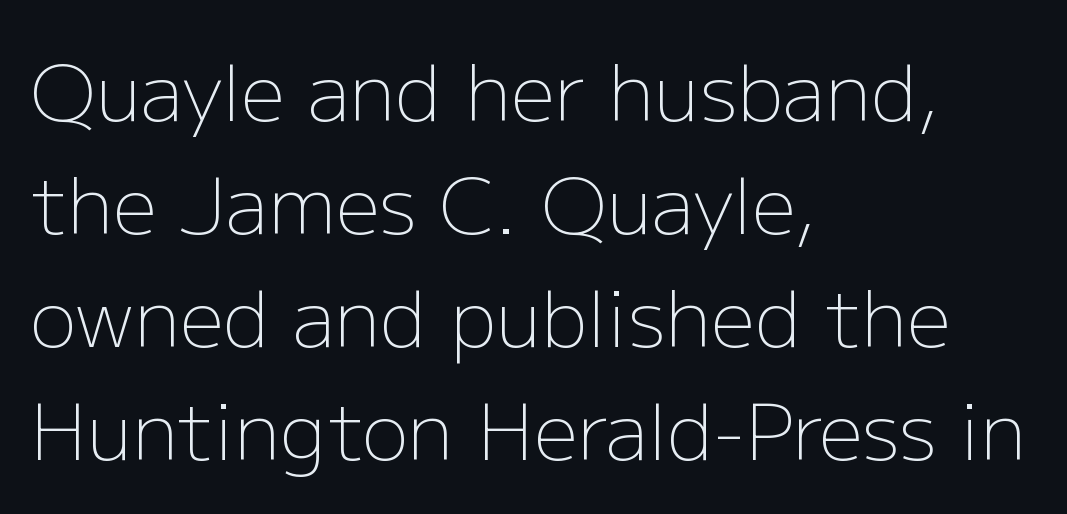
The image shows 78 px light sans-serif type, upright; set left-aligned, normal line spacing (1.45x), normal letter spacing, not underlined; low stroke contrast and a medium x-height.
